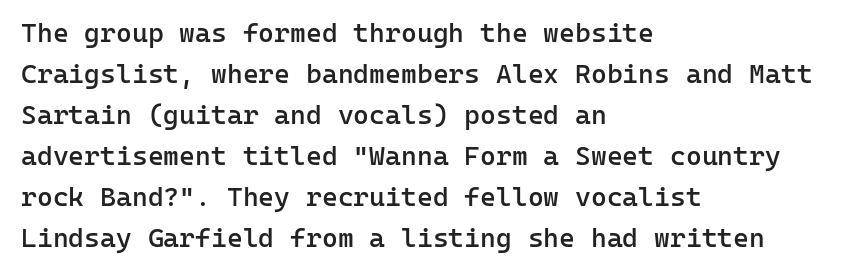
{"italic": "no", "bold": "semi", "underline": "no", "align": "left", "line_spacing": "normal", "line_spacing_ratio": 1.52, "letter_spacing": "normal", "letter_spacing_em": 0.0, "glyph_px": 27}
